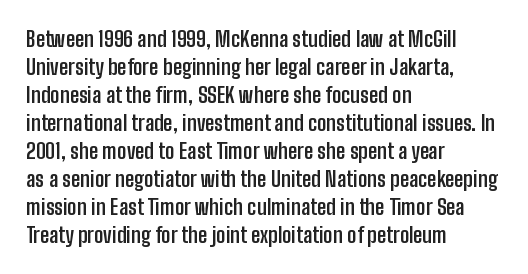
The image shows 21 px bold type, upright; set left-aligned, normal line spacing (1.33x), normal letter spacing, not underlined.
